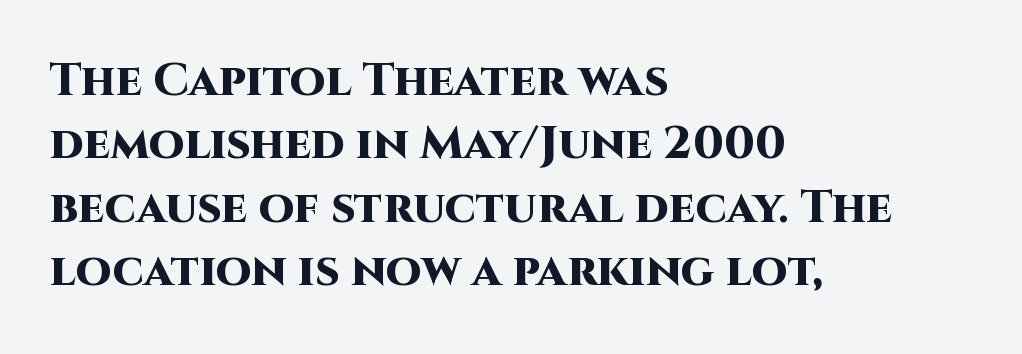
The image shows 46 px heavy sans-serif type, upright; set left-aligned, normal line spacing (1.38x), normal letter spacing, not underlined; high stroke contrast and a large x-height.
